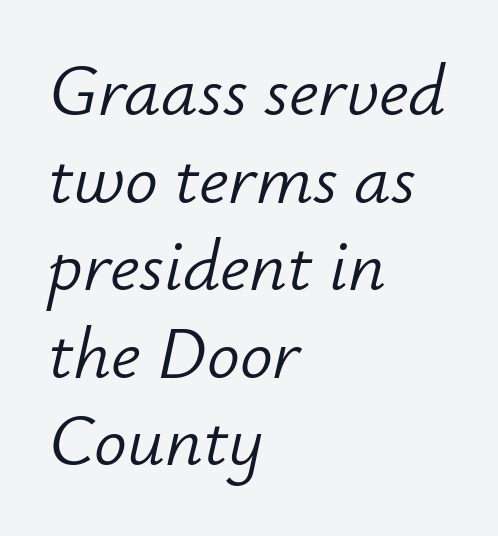
Q: Is the text bold? A: No.
Q: Is the text italic (slanted)? A: Yes, it leans right by about 12 degrees.
Q: Is the text underlined? A: No.
Q: How is the paragraph aligned? A: Left-aligned.
Q: Is the spacing between letters normal or unusually wide? A: Normal.
Q: Width (condensed, normal, or wide)? A: Normal.
Q: Stroke contrast? A: Low.
Q: x-height? A: Small.
Q: Monospaced? A: No.
